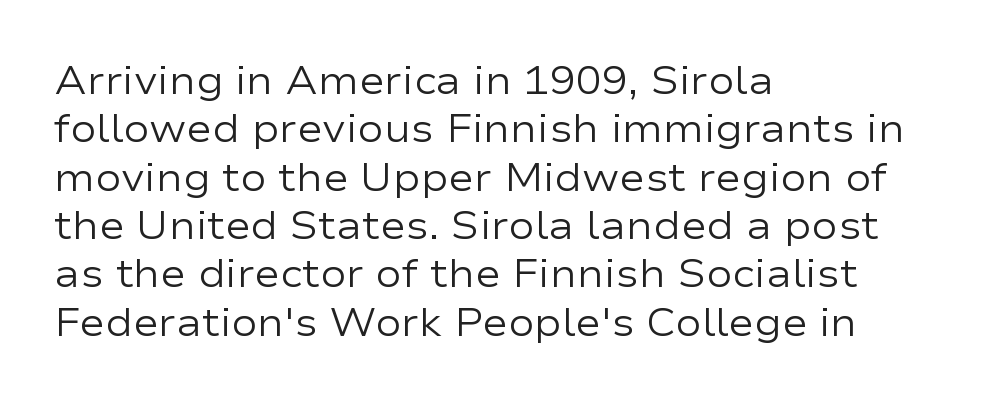
Only glyphs here, with clear space below each row. Posture: vertical. Letter spacing: default. Regarding serifs, this sample does without them.
